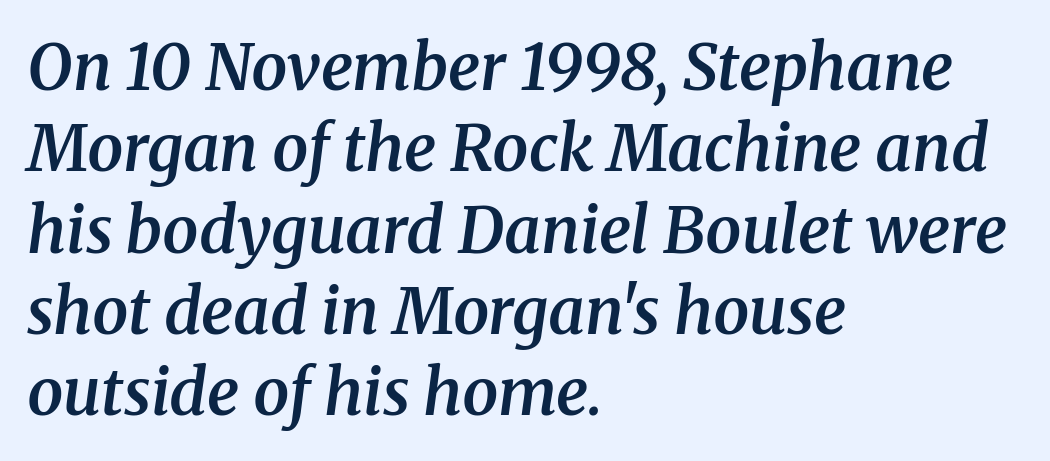
The image shows 64 px semibold serif type, italic (leaning right); set left-aligned, normal line spacing (1.27x), normal letter spacing, not underlined; medium stroke contrast and a medium x-height.
